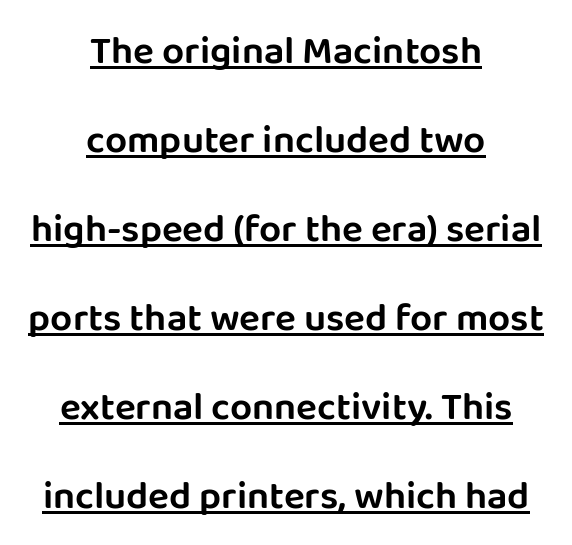
{"serif": "no", "italic": "no", "width": "normal", "stroke_contrast": "low", "x_height": "large", "monospaced": "no", "underline": "yes", "align": "center", "line_spacing": "loose", "line_spacing_ratio": 2.28, "letter_spacing": "normal", "letter_spacing_em": 0.0, "glyph_px": 39}
